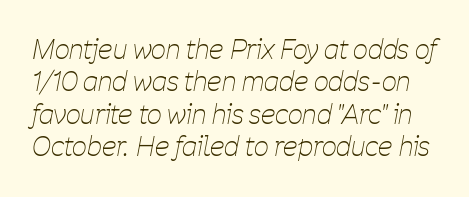
{"italic": "yes", "lean": "right", "slant_degrees": 11, "bold": "no", "underline": "no", "line_spacing": "normal", "line_spacing_ratio": 1.25, "letter_spacing": "normal", "letter_spacing_em": 0.0, "glyph_px": 26}
